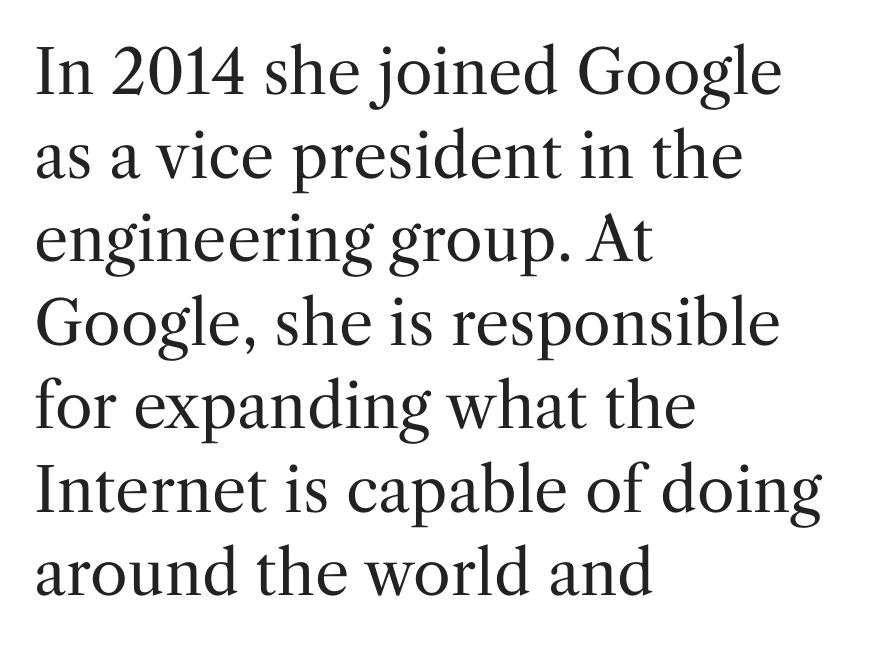
What kind of face is this? One with serifs. Whoever set this chose a conventional vertical rhythm. No chunkiness to these letters — they're not bold. Words float on clear page, feet unadorned. Every row of glyphs begins at an identical x-position on the left.
